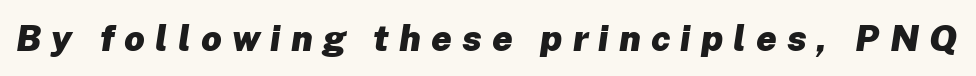
The image shows 36 px heavy type, italic (leaning right); set unusually wide letter spacing (+0.28 em), not underlined; low stroke contrast and a medium x-height.
